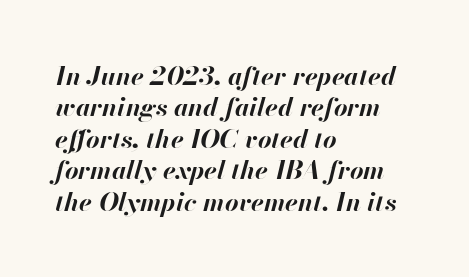
Q: Is the text bold? A: Yes.
Q: Is the text italic (slanted)? A: Yes, it leans right by about 13 degrees.
Q: Is the text underlined? A: No.
Q: How is the paragraph aligned? A: Left-aligned.
Q: Is the spacing between letters normal or unusually wide? A: Normal.
